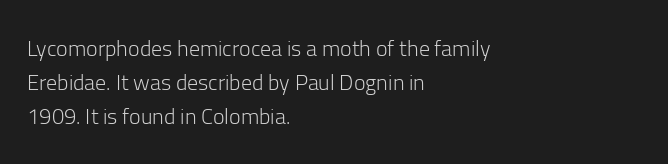
These lines stack with their left ends in a neat column. Any mark beneath the type? The region is blank. Short note: letters normally spaced. The type sits square on the baseline with zero lean.
